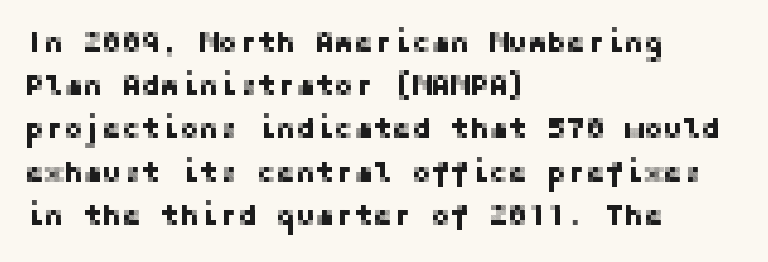
{"serif": "no", "italic": "no", "width": "normal", "stroke_contrast": "low", "x_height": "medium", "underline": "no", "align": "left", "line_spacing": "normal", "line_spacing_ratio": 1.49, "letter_spacing": "normal", "letter_spacing_em": 0.0, "glyph_px": 29}
